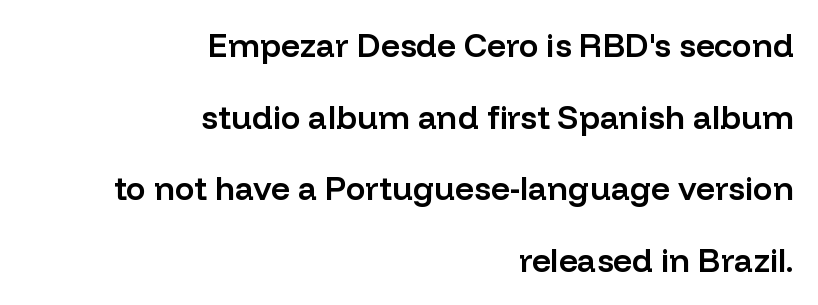
The image shows 33 px semibold sans-serif type, upright; set right-aligned, loose line spacing (2.17x), normal letter spacing, not underlined; low stroke contrast and a medium x-height.
